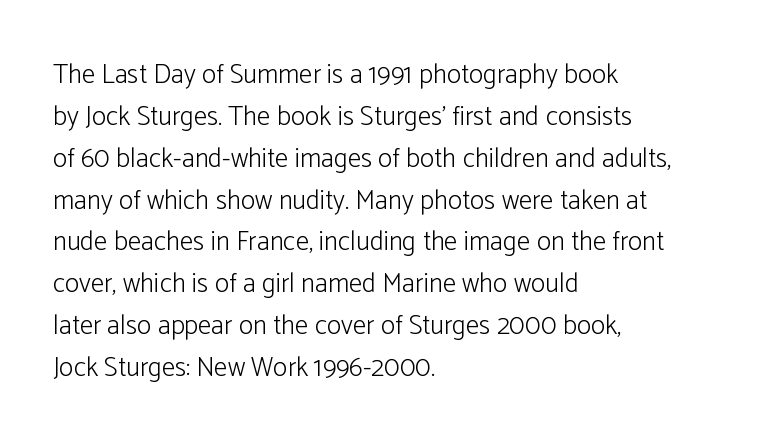
Q: Is the text bold? A: No.
Q: Is the text italic (slanted)? A: No, it is upright.
Q: Is the text underlined? A: No.
Q: How is the paragraph aligned? A: Left-aligned.
Q: Is the spacing between letters normal or unusually wide? A: Normal.
Q: Is the spacing between lines tight, normal or loose? A: Normal.
